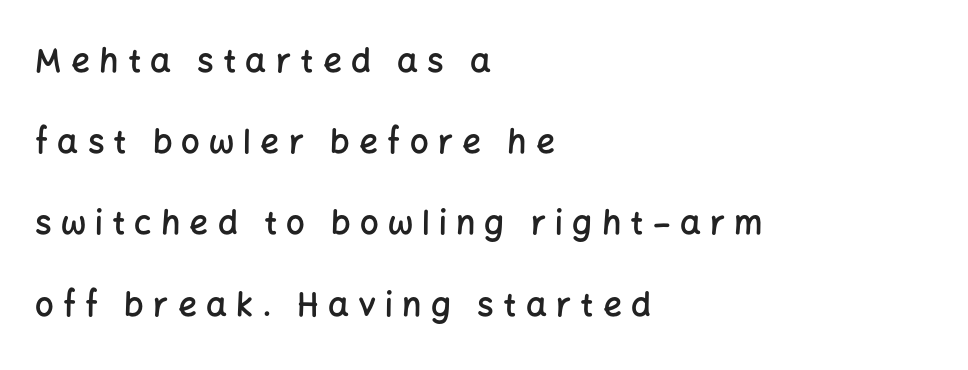
The image shows 33 px semibold sans-serif type, upright; set left-aligned, loose line spacing (2.46x), unusually wide letter spacing (+0.28 em), not underlined; low stroke contrast and a medium x-height.
